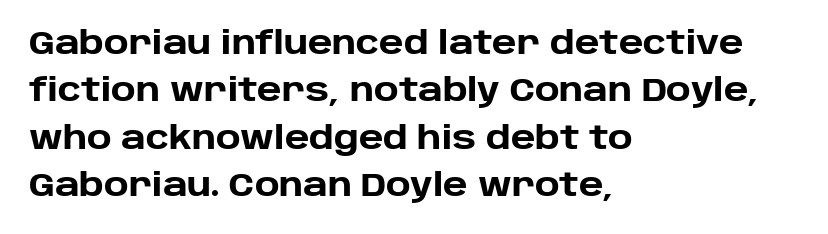
{"serif": "no", "italic": "no", "bold": "yes", "weight": "heavy", "width": "normal", "stroke_contrast": "low", "x_height": "large", "monospaced": "no", "underline": "no", "align": "left", "line_spacing": "normal", "line_spacing_ratio": 1.53, "letter_spacing": "normal", "letter_spacing_em": 0.0, "glyph_px": 31}
